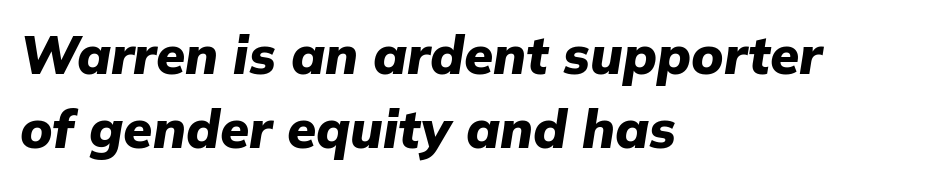
Q: Is the text bold? A: Yes.
Q: Is the text italic (slanted)? A: Yes, it leans right by about 9 degrees.
Q: Is the text underlined? A: No.
Q: How is the paragraph aligned? A: Left-aligned.
Q: Is the spacing between letters normal or unusually wide? A: Normal.
Q: Is the spacing between lines tight, normal or loose? A: Normal.
Q: Width (condensed, normal, or wide)? A: Normal.
Q: Stroke contrast? A: Low.
Q: x-height? A: Medium.
Q: Monospaced? A: No.
